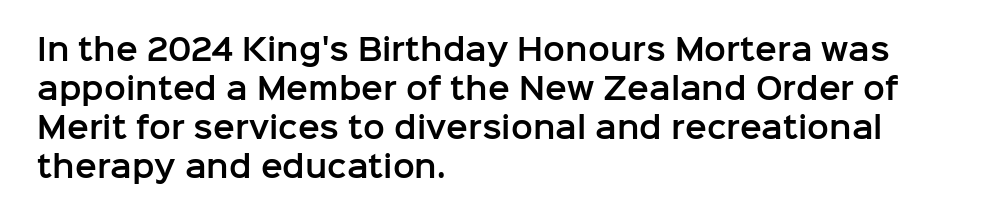
Nobody touched the tracking dial on this one. Words float on clear page, feet unadorned. The letters stand straight up with perfectly vertical stems. The face used here is proportionally spaced, like ordinary book or web type.
